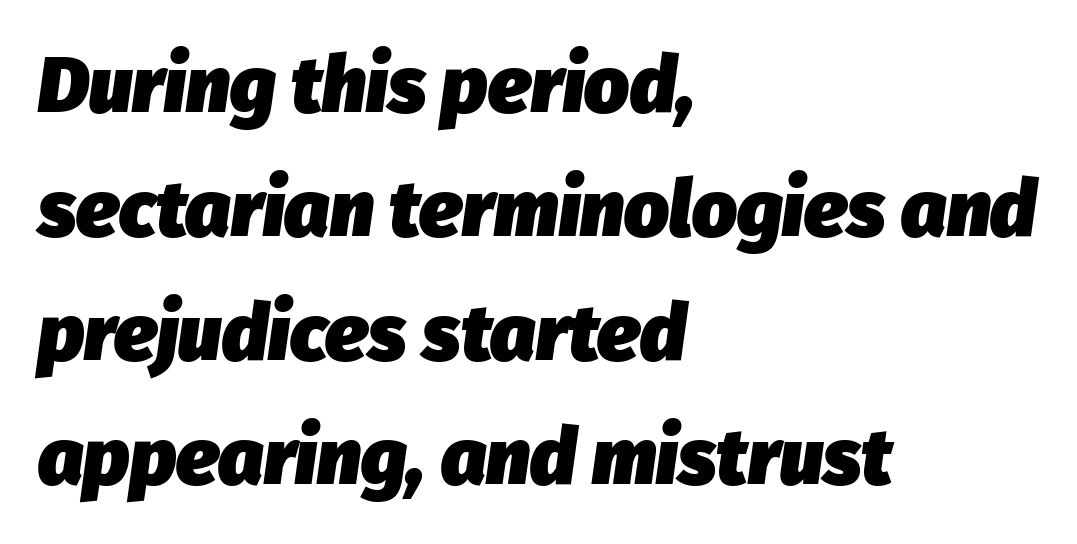
Q: Is the text bold? A: Yes.
Q: Is the text italic (slanted)? A: Yes, it leans right by about 8 degrees.
Q: Is the text underlined? A: No.
Q: How is the paragraph aligned? A: Left-aligned.
Q: Is the spacing between letters normal or unusually wide? A: Normal.
Q: Is the spacing between lines tight, normal or loose? A: Normal.
Q: Width (condensed, normal, or wide)? A: Normal.
Q: Stroke contrast? A: Low.
Q: x-height? A: Medium.
Q: Monospaced? A: No.
